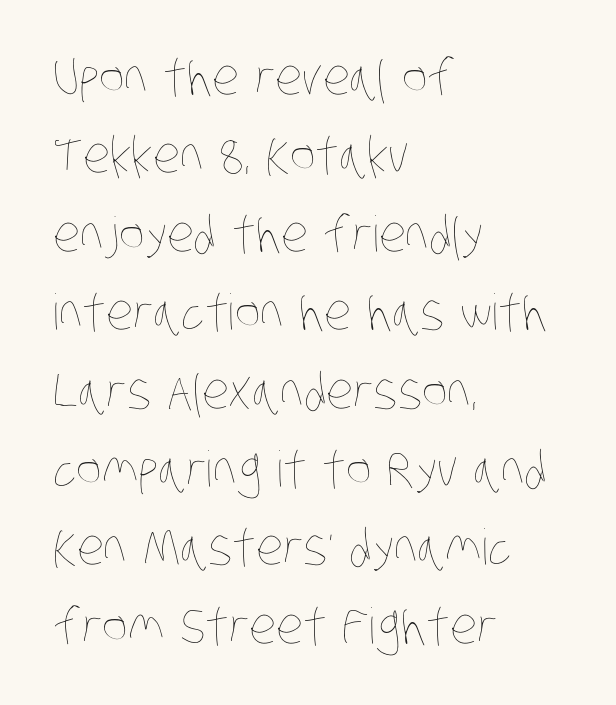
The image shows 49 px thin, condensed type; set left-aligned, normal line spacing (1.6x), normal letter spacing, not underlined; low stroke contrast and a large x-height.
